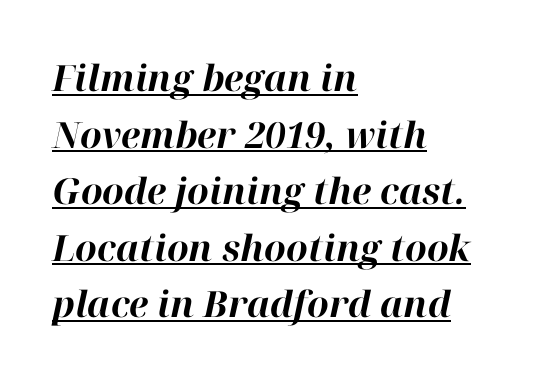
{"italic": "yes", "lean": "right", "slant_degrees": 12, "bold": "yes", "weight": "bold", "width": "normal", "stroke_contrast": "high", "x_height": "medium", "monospaced": "no", "underline": "yes", "align": "left", "line_spacing": "normal", "line_spacing_ratio": 1.57, "letter_spacing": "normal", "letter_spacing_em": 0.0, "glyph_px": 36}
